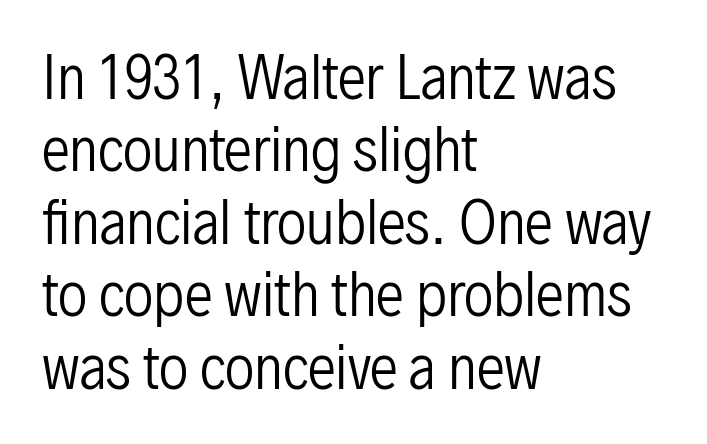
Q: Is the text bold? A: No.
Q: Is the text italic (slanted)? A: No, it is upright.
Q: Is the typeface a serif or a sans-serif typeface? A: Sans-serif.
Q: Is the text underlined? A: No.
Q: How is the paragraph aligned? A: Left-aligned.
Q: Is the spacing between letters normal or unusually wide? A: Normal.
Q: Is the spacing between lines tight, normal or loose? A: Normal.
Q: Width (condensed, normal, or wide)? A: Condensed.
Q: Stroke contrast? A: Low.
Q: x-height? A: Medium.
Q: Monospaced? A: No.
